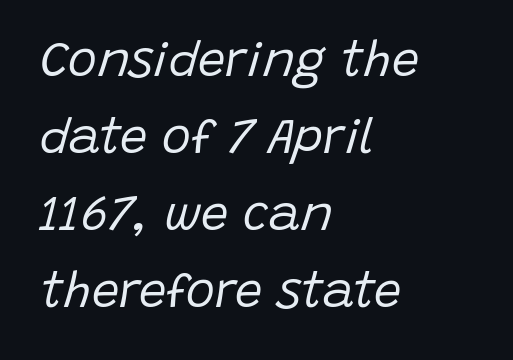
The image shows 49 px regular-weight type, italic (leaning right); set left-aligned, normal line spacing (1.57x), normal letter spacing, not underlined; low stroke contrast and a large x-height.
